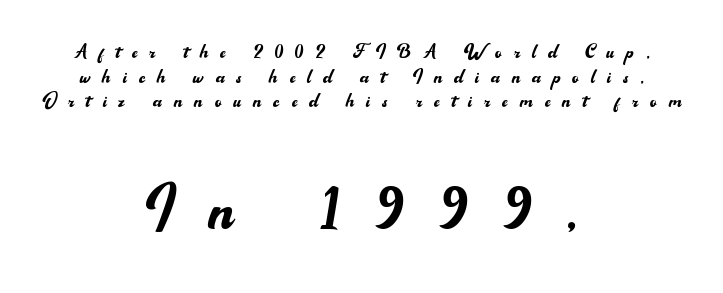
Looks like regular typesetting: each glyph gets only the width it needs. Letter spacing: wide. A typesetter would call this leading minimal, almost set solid. Caption: upper text group reduced, lower text group enlarged.
